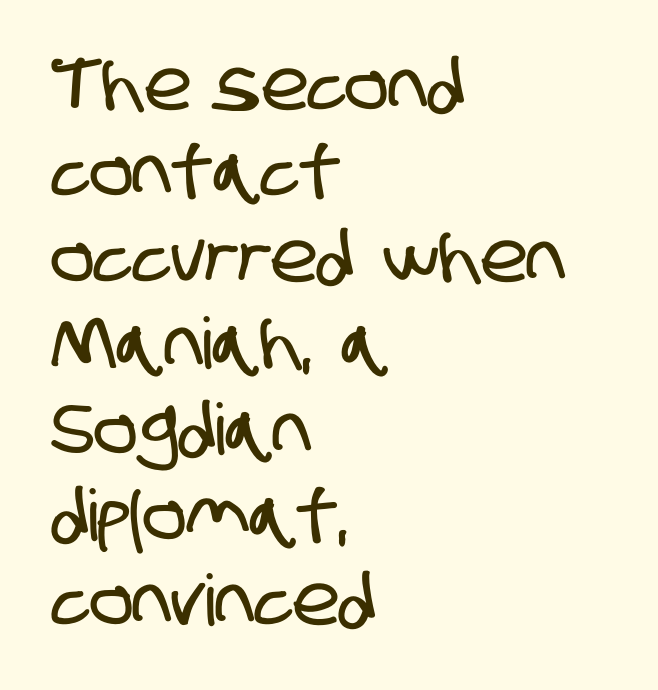
{"serif": "no", "width": "condensed", "stroke_contrast": "low", "x_height": "large", "monospaced": "no", "underline": "no", "align": "left", "line_spacing_ratio": 1.21, "letter_spacing": "normal", "letter_spacing_em": 0.0, "glyph_px": 71}
